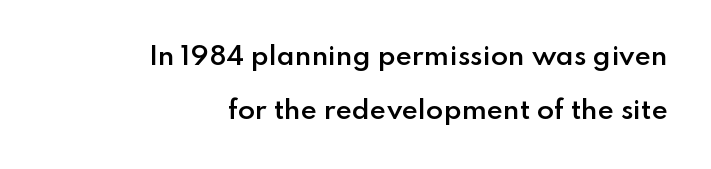
The image shows 25 px text type, upright; set right-aligned, loose line spacing (2.15x), normal letter spacing, not underlined.
